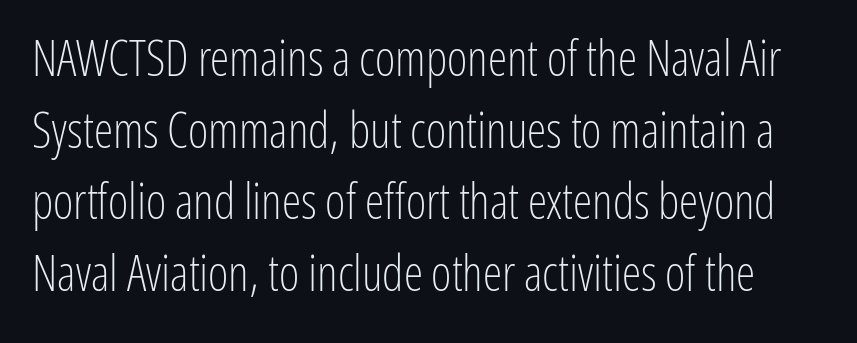
{"serif": "no", "italic": "no", "bold": "no", "weight": "light", "width": "condensed", "stroke_contrast": "low", "x_height": "medium", "monospaced": "no", "underline": "no", "line_spacing": "normal", "line_spacing_ratio": 1.46, "letter_spacing": "normal", "letter_spacing_em": 0.0, "glyph_px": 49}
